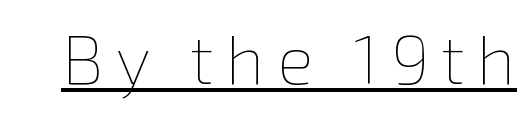
{"italic": "no", "bold": "no", "weight": "thin", "width": "normal", "stroke_contrast": "low", "x_height": "medium", "monospaced": "no", "underline": "yes", "glyph_px": 68}
